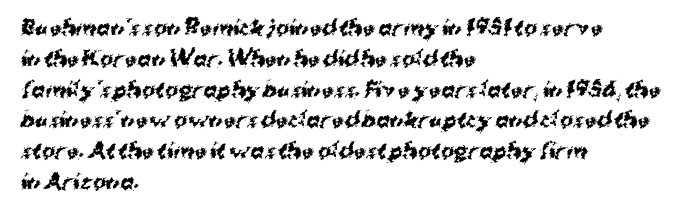
{"bold": "yes", "underline": "no", "align": "left", "line_spacing": "normal", "line_spacing_ratio": 1.54, "letter_spacing": "normal", "letter_spacing_em": 0.0, "glyph_px": 20}
